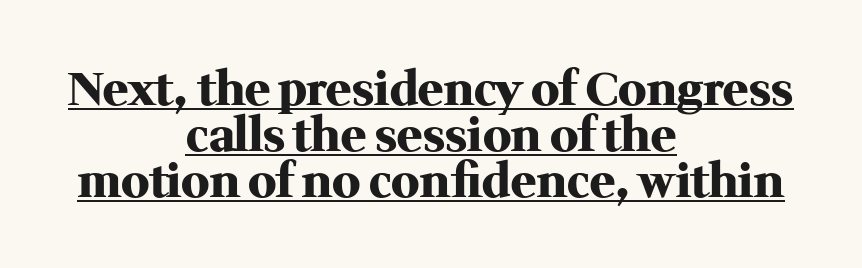
{"serif": "yes", "italic": "no", "bold": "yes", "weight": "heavy", "width": "normal", "stroke_contrast": "medium", "x_height": "medium", "monospaced": "no", "underline": "yes", "align": "center", "line_spacing": "tight", "line_spacing_ratio": 0.98, "letter_spacing": "normal", "letter_spacing_em": 0.0, "glyph_px": 47}
